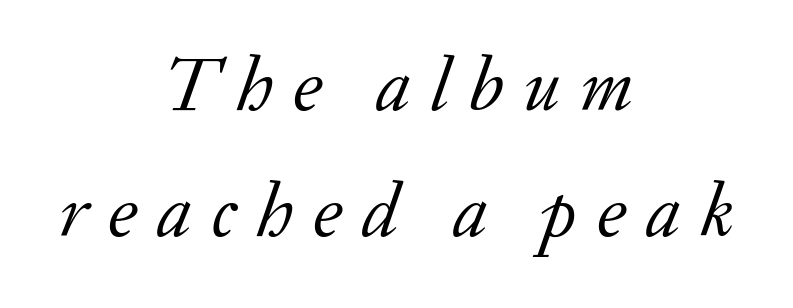
Q: Is the text bold? A: No.
Q: Is the text italic (slanted)? A: Yes, it leans right by about 20 degrees.
Q: Is the typeface a serif or a sans-serif typeface? A: Serif.
Q: Is the text underlined? A: No.
Q: How is the paragraph aligned? A: Centered.
Q: Is the spacing between letters normal or unusually wide? A: Unusually wide.
Q: Is the spacing between lines tight, normal or loose? A: Normal.
Q: Width (condensed, normal, or wide)? A: Normal.
Q: Stroke contrast? A: Low.
Q: x-height? A: Small.
Q: Monospaced? A: No.
